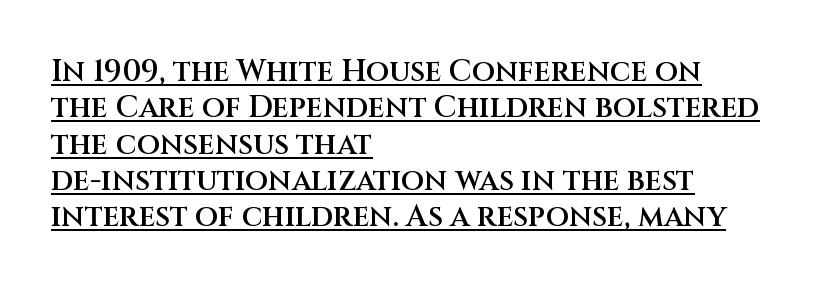
{"serif": "no", "italic": "no", "bold": "semi", "weight": "semibold", "width": "normal", "stroke_contrast": "medium", "x_height": "large", "monospaced": "no", "underline": "yes", "align": "left", "line_spacing_ratio": 1.21, "letter_spacing": "normal", "letter_spacing_em": 0.0, "glyph_px": 30}
